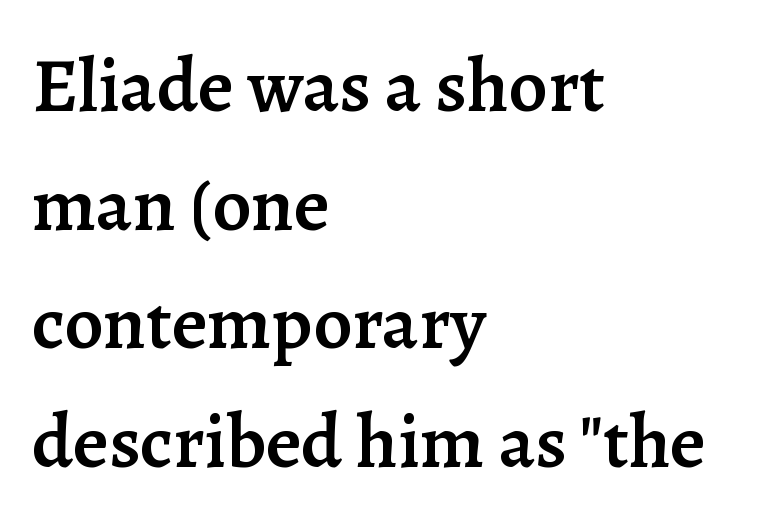
Q: Is the text bold? A: Semi-bold.
Q: Is the text italic (slanted)? A: No, it is upright.
Q: Is the typeface a serif or a sans-serif typeface? A: Serif.
Q: Is the text underlined? A: No.
Q: How is the paragraph aligned? A: Left-aligned.
Q: Is the spacing between letters normal or unusually wide? A: Normal.
Q: Is the spacing between lines tight, normal or loose? A: Normal.
Q: Width (condensed, normal, or wide)? A: Normal.
Q: Stroke contrast? A: Low.
Q: x-height? A: Medium.
Q: Monospaced? A: No.
